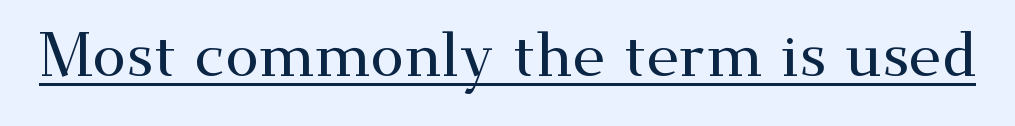
The image shows 61 px wide serif type, upright; set normal letter spacing, underlined; medium stroke contrast and a small x-height.
